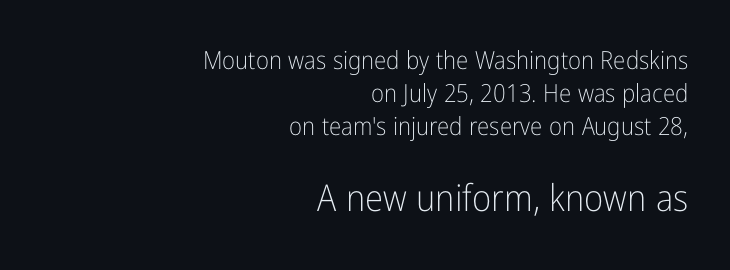
Q: Is the text bold? A: No.
Q: Is the text italic (slanted)? A: No, it is upright.
Q: Is the typeface a serif or a sans-serif typeface? A: Sans-serif.
Q: Is the text underlined? A: No.
Q: How is the paragraph aligned? A: Right-aligned.
Q: Is the spacing between letters normal or unusually wide? A: Normal.
Q: Is the spacing between lines tight, normal or loose? A: Normal.
Q: Which block of text is set in a larger size, the first (top) or the second (bottom)? A: The second (bottom) one.
Q: Width (condensed, normal, or wide)? A: Condensed.
Q: Stroke contrast? A: Low.
Q: x-height? A: Medium.
Q: Monospaced? A: No.
